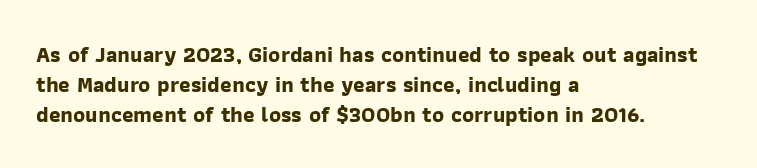
{"bold": "yes", "underline": "no", "align": "left", "line_spacing": "normal", "line_spacing_ratio": 1.36, "letter_spacing": "normal", "letter_spacing_em": 0.0, "glyph_px": 22}
